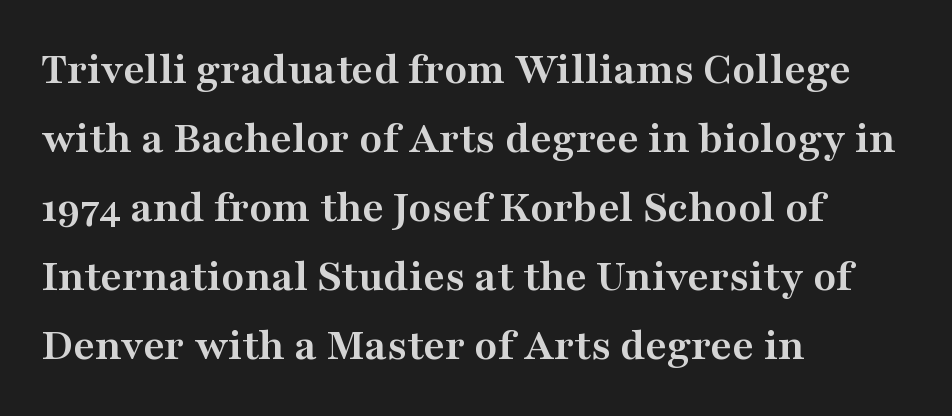
The image shows 47 px semibold, wide serif type, upright; set left-aligned, normal line spacing (1.47x), normal letter spacing, not underlined; medium stroke contrast and a medium x-height.
